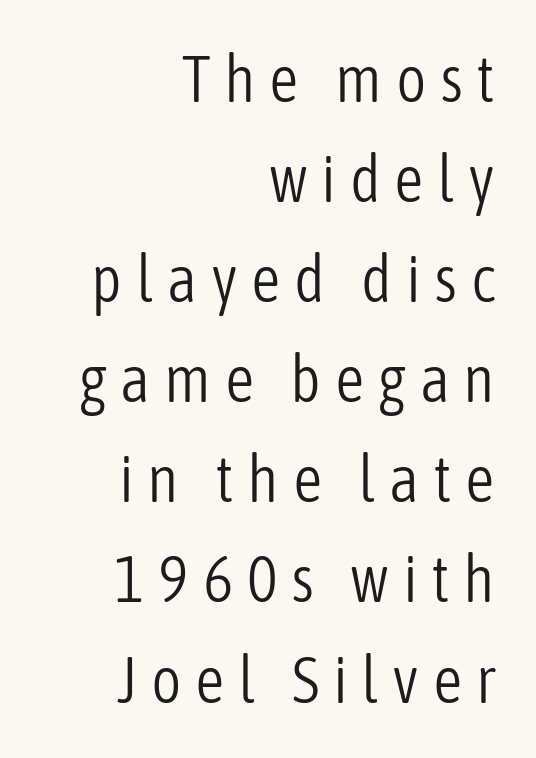
{"serif": "no", "italic": "no", "bold": "no", "weight": "light", "width": "condensed", "stroke_contrast": "low", "x_height": "medium", "monospaced": "no", "underline": "no", "align": "right", "line_spacing": "normal", "line_spacing_ratio": 1.54, "letter_spacing": "wide", "letter_spacing_em": 0.21, "glyph_px": 65}
